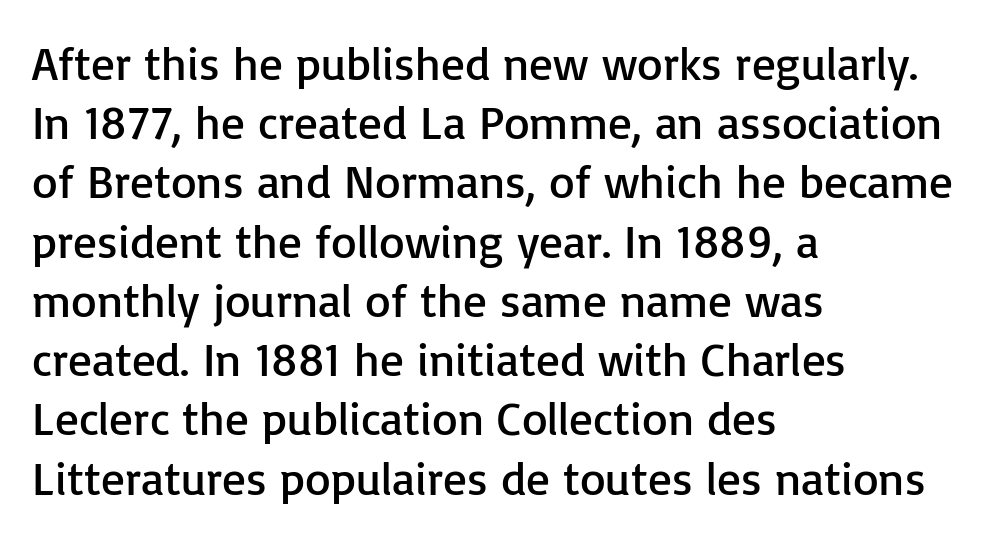
Standard letterfit; no display-style spreading of the glyphs. Type style note: lacks serifs. A quiet, ordinary-to-light weight characterises the typeface. The letters advance in unequal steps, a hallmark of proportional type. Beneath every word, the page is bare.
